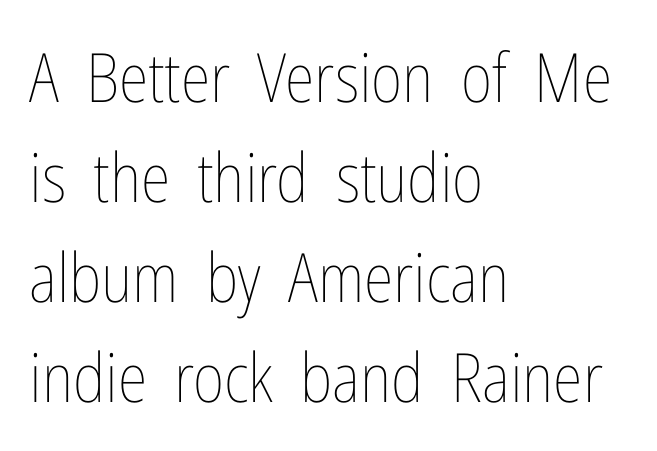
Italic? Not at all — the glyphs are vertical. Reading down the column, the eye jumps a familiar distance to each next line. A clean baseline with only descenders dipping below it. Is the stroke heavy? The answer is a plain regular-or-lighter. The type is set solid horizontally, with unmodified tracking. Character widths vary here, with narrow letters taking less room than wide ones.
